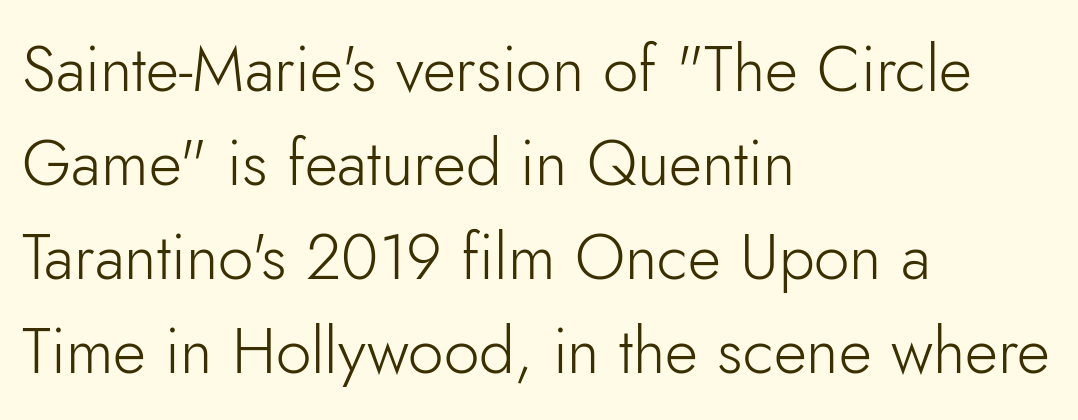
The image shows 64 px light sans-serif type, upright; set left-aligned, normal line spacing (1.47x), normal letter spacing, not underlined; low stroke contrast and a small x-height.
